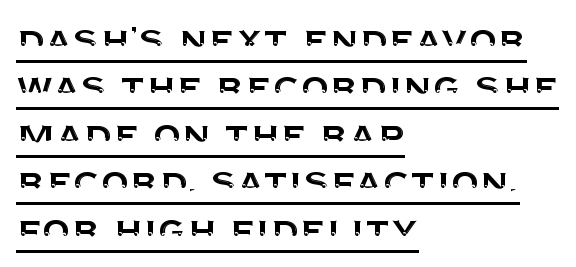
The image shows 46 px sans-serif type, upright; set left-aligned, tight line spacing (1.03x), normal letter spacing, underlined; medium stroke contrast and a large x-height.
